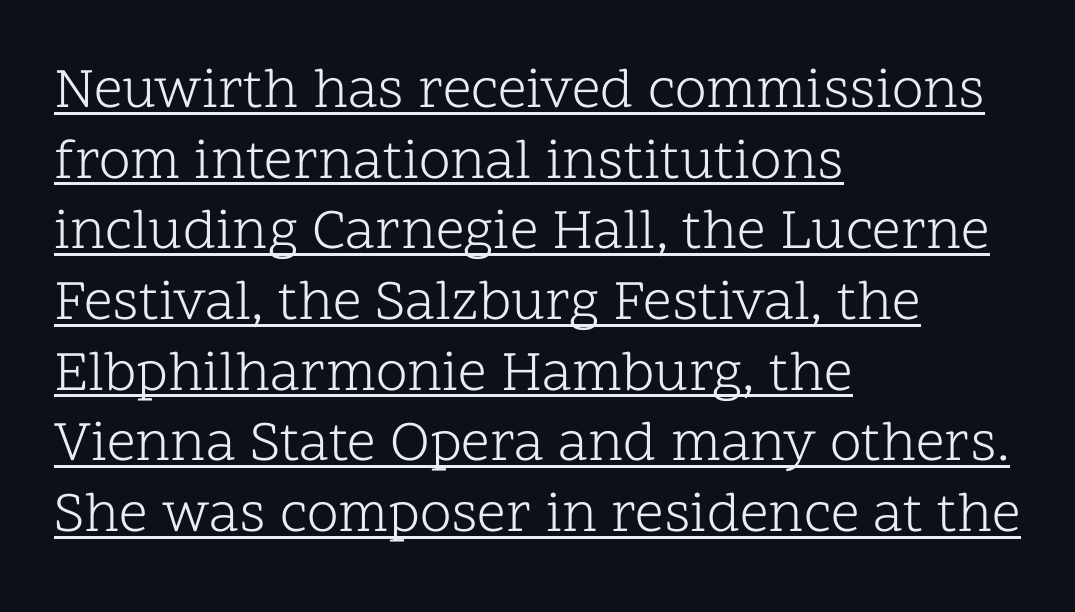
Q: Is the text bold? A: No.
Q: Is the text italic (slanted)? A: No, it is upright.
Q: Is the typeface a serif or a sans-serif typeface? A: Serif.
Q: Is the text underlined? A: Yes.
Q: How is the paragraph aligned? A: Left-aligned.
Q: Is the spacing between letters normal or unusually wide? A: Normal.
Q: Width (condensed, normal, or wide)? A: Normal.
Q: Stroke contrast? A: Low.
Q: x-height? A: Medium.
Q: Monospaced? A: No.
